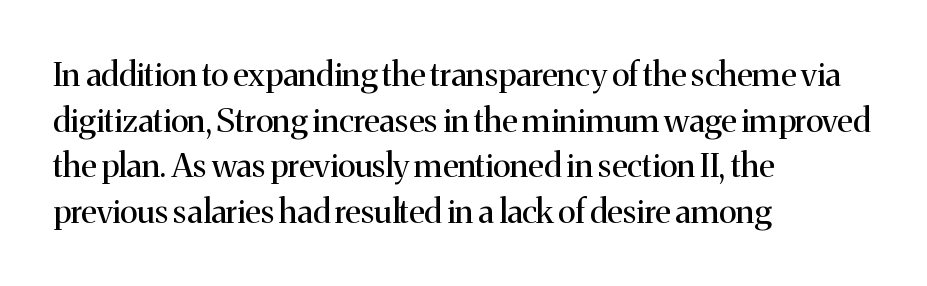
Q: Is the text bold? A: No.
Q: Is the text italic (slanted)? A: No, it is upright.
Q: Is the typeface a serif or a sans-serif typeface? A: Serif.
Q: Is the text underlined? A: No.
Q: How is the paragraph aligned? A: Left-aligned.
Q: Is the spacing between letters normal or unusually wide? A: Normal.
Q: Is the spacing between lines tight, normal or loose? A: Normal.
Q: Width (condensed, normal, or wide)? A: Normal.
Q: Stroke contrast? A: Medium.
Q: x-height? A: Medium.
Q: Monospaced? A: No.
